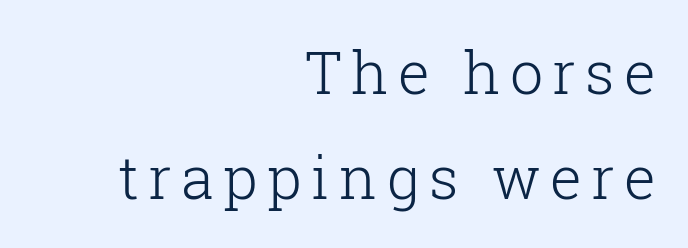
Q: Is the text bold? A: No.
Q: Is the text italic (slanted)? A: No, it is upright.
Q: Is the typeface a serif or a sans-serif typeface? A: Serif.
Q: Is the text underlined? A: No.
Q: How is the paragraph aligned? A: Right-aligned.
Q: Width (condensed, normal, or wide)? A: Normal.
Q: Stroke contrast? A: Low.
Q: x-height? A: Medium.
Q: Monospaced? A: No.
